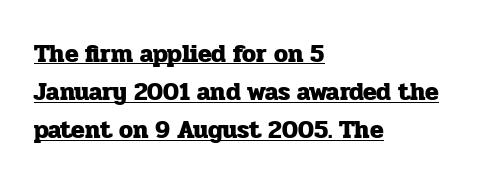
Is the block centered? No — it sits flush against the left margin. A full-strength bold gives these letters their thick strokes. A baseline rule has been typeset under these characters. Tracking here is standard; glyphs follow each other at the usual distance. This block has exactly the height ordinary leading produces.
